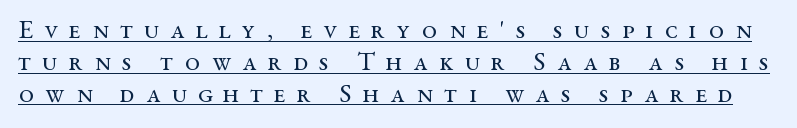
Q: Is the text bold? A: No.
Q: Is the text italic (slanted)? A: No, it is upright.
Q: Is the text underlined? A: Yes.
Q: Is the spacing between letters normal or unusually wide? A: Unusually wide.
